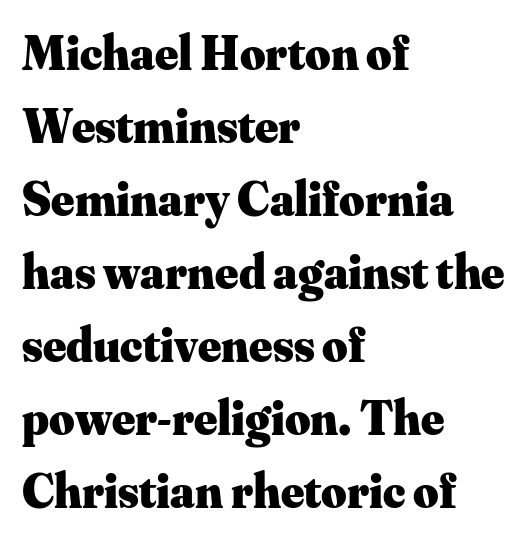
The image shows 49 px heavy serif type, upright; set left-aligned, normal line spacing (1.49x), normal letter spacing, not underlined; medium stroke contrast and a small x-height.
